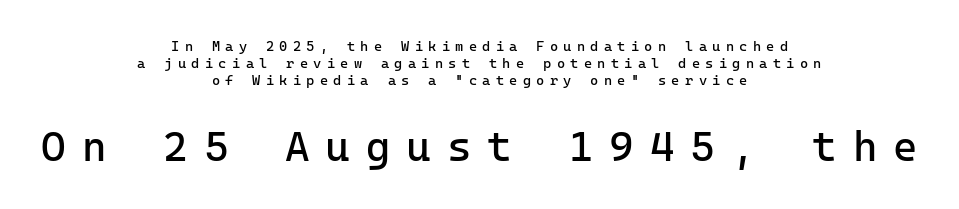
Q: Is the text bold? A: No.
Q: Is the text italic (slanted)? A: No, it is upright.
Q: Is the typeface a serif or a sans-serif typeface? A: Sans-serif.
Q: Is the text underlined? A: No.
Q: How is the paragraph aligned? A: Centered.
Q: Is the spacing between letters normal or unusually wide? A: Unusually wide.
Q: Which block of text is set in a larger size, the first (top) or the second (bottom)? A: The second (bottom) one.
Q: Width (condensed, normal, or wide)? A: Normal.
Q: Stroke contrast? A: Low.
Q: x-height? A: Medium.
